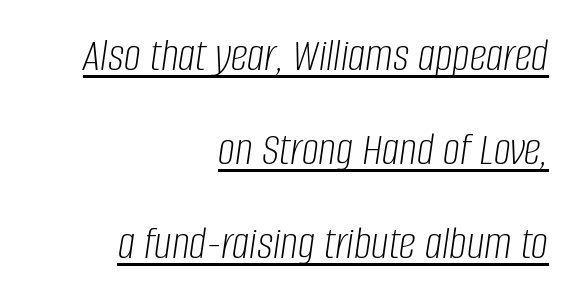
The image shows 48 px light, condensed type, italic (leaning right); set right-aligned, loose line spacing (1.96x), normal letter spacing, underlined; low stroke contrast and a large x-height.
